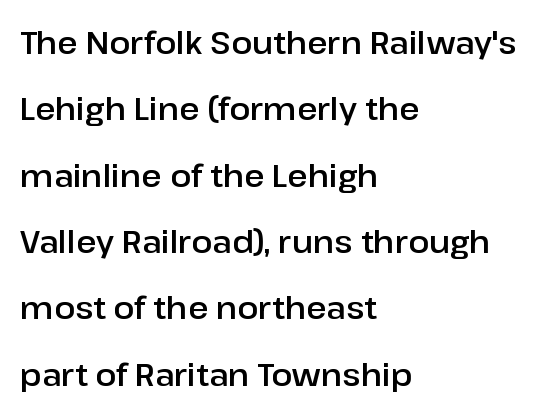
Tracking here is standard; glyphs follow each other at the usual distance. The glyphs are unaccompanied by any horizontal stroke below them. Leading: increased. A typesetter would mark this as roman, not italic. Character widths vary here, with narrow letters taking less room than wide ones. A student would call this left alignment; a typographer would say flush left, rag right.
